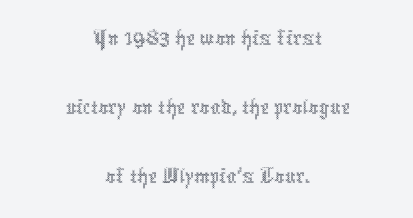
The image shows 50 px thin, condensed type, upright; set centered, normal line spacing (1.38x), normal letter spacing, not underlined; a medium x-height.
